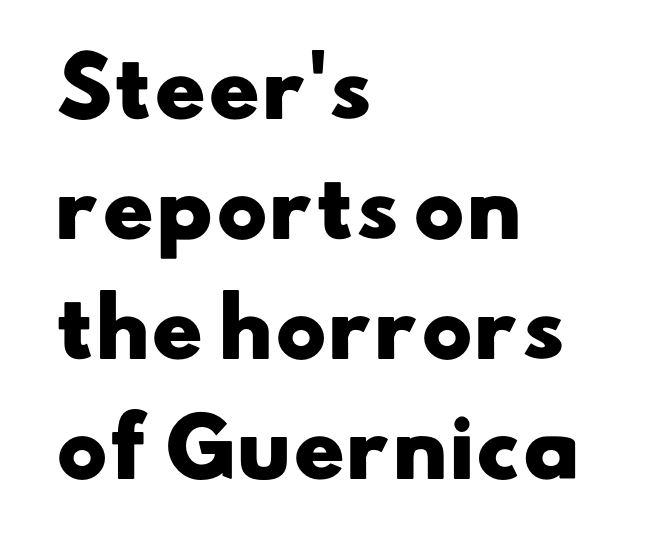
The image shows 78 px heavy, wide sans-serif type; set left-aligned, normal line spacing (1.54x), normal letter spacing, not underlined; low stroke contrast and a small x-height.
